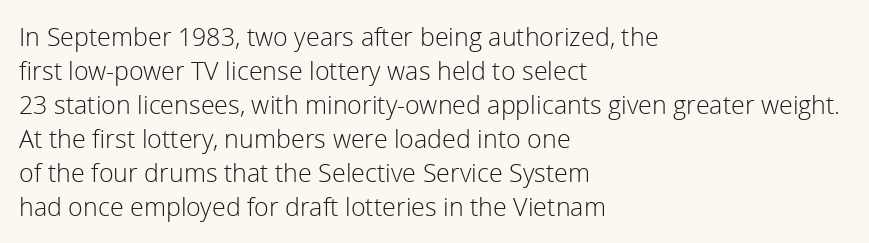
Q: Is the text bold? A: No.
Q: Is the text italic (slanted)? A: No, it is upright.
Q: Is the text underlined? A: No.
Q: How is the paragraph aligned? A: Left-aligned.
Q: Is the spacing between letters normal or unusually wide? A: Normal.
Q: Is the spacing between lines tight, normal or loose? A: Normal.
